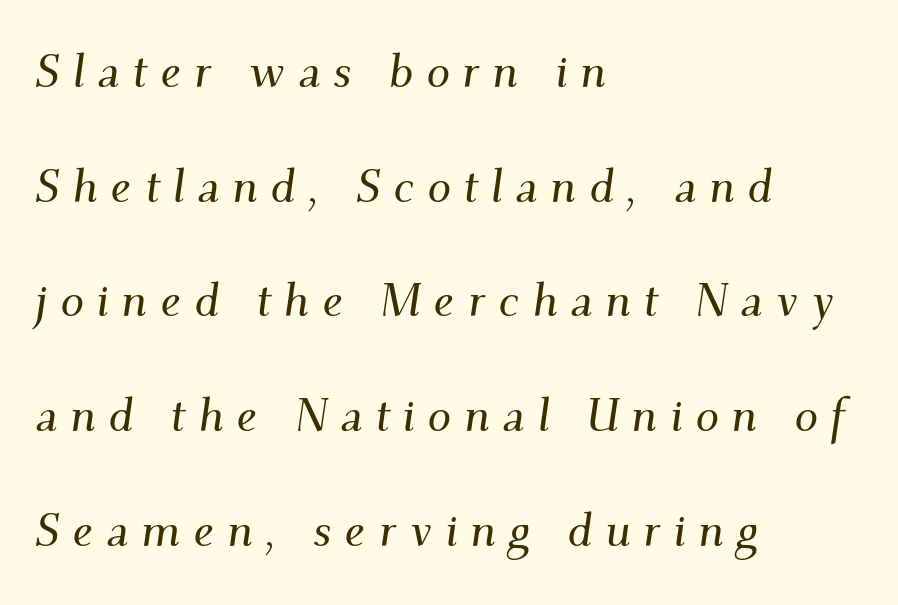
The image shows 47 px serif type, italic (leaning right); set left-aligned, loose line spacing (2.44x), unusually wide letter spacing (+0.27 em), not underlined; medium stroke contrast and a small x-height.
